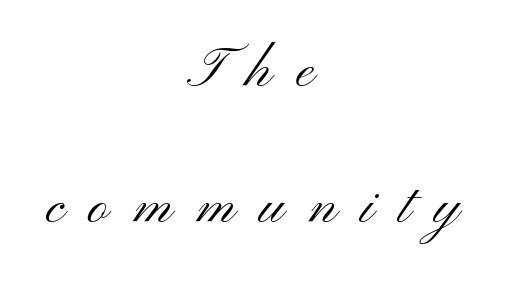
This rendering employs a face without finishing strokes, i.e., a sans-serif. The specimen omits any rule beneath the text block's lines. Note the varied advance widths — an 'i' is clearly narrower than an 'm'. Caption: multi-line text, centered on the measure. Weight: regular or lighter.
